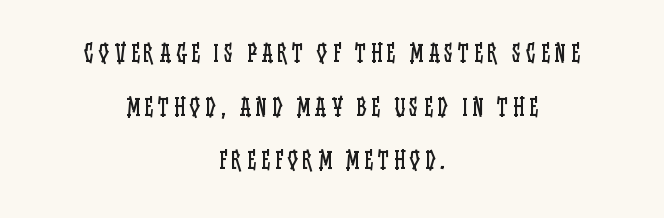
Q: Is the text bold? A: No.
Q: Is the text italic (slanted)? A: No, it is upright.
Q: Is the text underlined? A: No.
Q: How is the paragraph aligned? A: Centered.
Q: Is the spacing between letters normal or unusually wide? A: Unusually wide.
Q: Is the spacing between lines tight, normal or loose? A: Loose.
